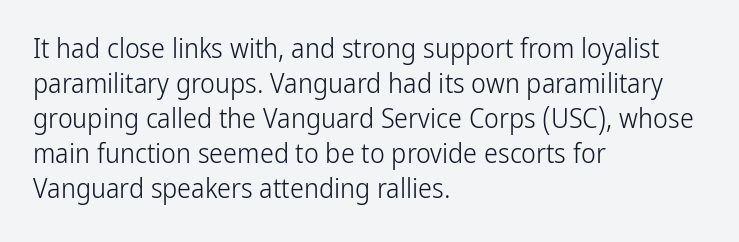
{"serif": "no", "italic": "no", "bold": "no", "weight": "light", "width": "condensed", "stroke_contrast": "low", "x_height": "medium", "monospaced": "no", "underline": "no", "align": "left", "line_spacing": "normal", "line_spacing_ratio": 1.25, "letter_spacing": "normal", "letter_spacing_em": 0.0, "glyph_px": 28}
